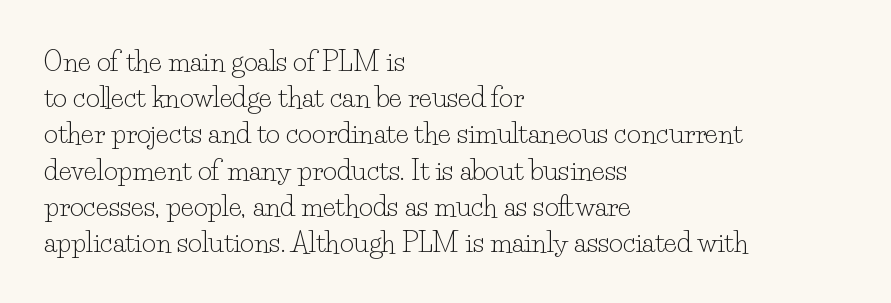
{"italic": "no", "bold": "no", "underline": "no", "align": "left", "line_spacing": "normal", "line_spacing_ratio": 1.34, "letter_spacing": "normal", "letter_spacing_em": 0.0, "glyph_px": 27}
